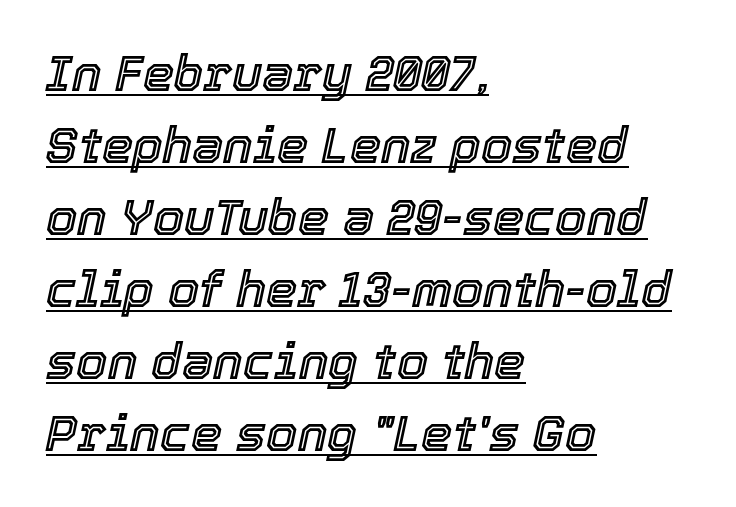
Q: Is the text italic (slanted)? A: Yes, it leans right by about 12 degrees.
Q: Is the text underlined? A: Yes.
Q: How is the paragraph aligned? A: Left-aligned.
Q: Is the spacing between letters normal or unusually wide? A: Normal.
Q: Is the spacing between lines tight, normal or loose? A: Normal.
Q: Width (condensed, normal, or wide)? A: Normal.
Q: x-height? A: Medium.
Q: Monospaced? A: No.
